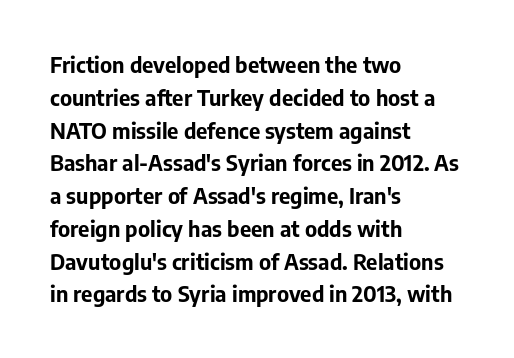
Q: Is the text bold? A: Yes.
Q: Is the text italic (slanted)? A: No, it is upright.
Q: Is the text underlined? A: No.
Q: How is the paragraph aligned? A: Left-aligned.
Q: Is the spacing between letters normal or unusually wide? A: Normal.
Q: Is the spacing between lines tight, normal or loose? A: Normal.
